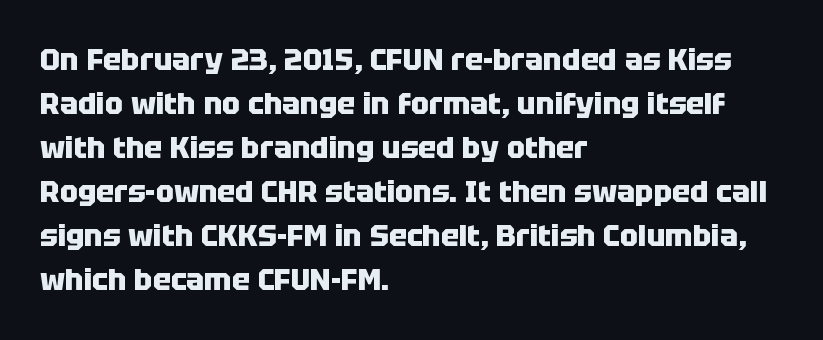
{"serif": "no", "italic": "no", "bold": "yes", "weight": "heavy", "width": "normal", "stroke_contrast": "low", "x_height": "large", "monospaced": "no", "underline": "no", "align": "left", "line_spacing": "normal", "line_spacing_ratio": 1.47, "letter_spacing": "normal", "letter_spacing_em": 0.0, "glyph_px": 30}
